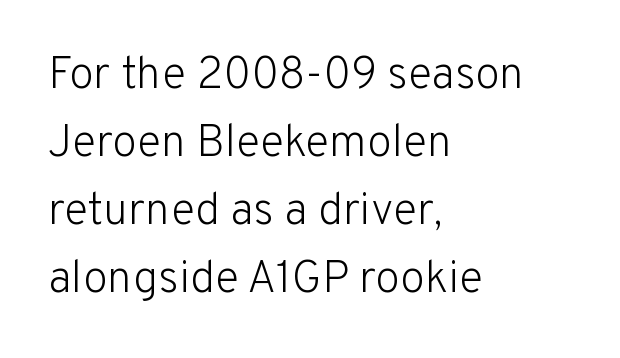
The image shows 45 px light sans-serif type, upright; set left-aligned, normal line spacing (1.51x), normal letter spacing, not underlined; low stroke contrast and a medium x-height.
